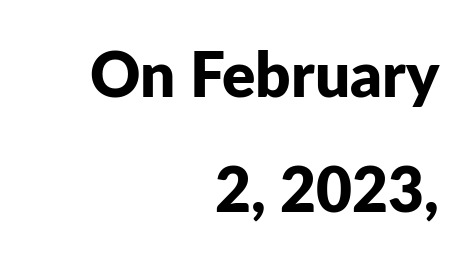
The image shows 62 px bold sans-serif type, upright; set right-aligned, line spacing 1.86x, normal letter spacing, not underlined; low stroke contrast and a medium x-height.
